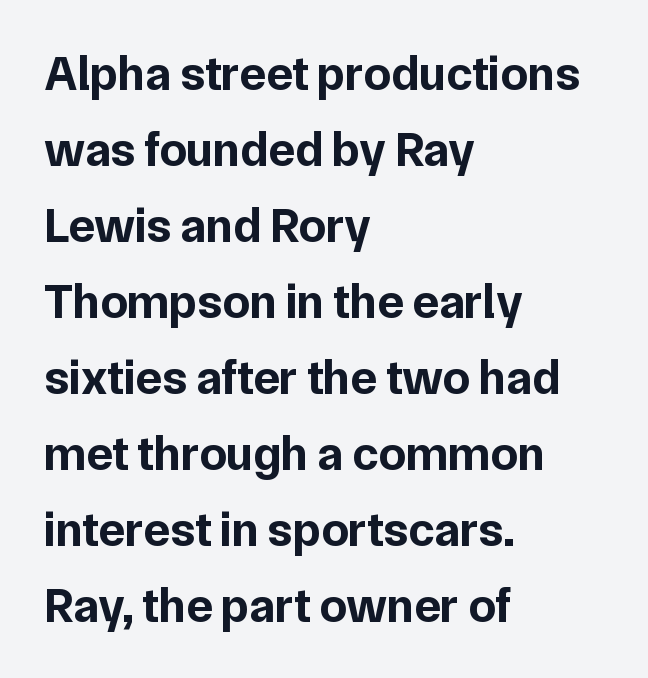
The rendering keeps characters at their native spacing. The type sits square on the baseline with zero lean. Compared with an ordinary text face, these strokes are far heavier — a full bold. A typesetter would label this face a sans.
